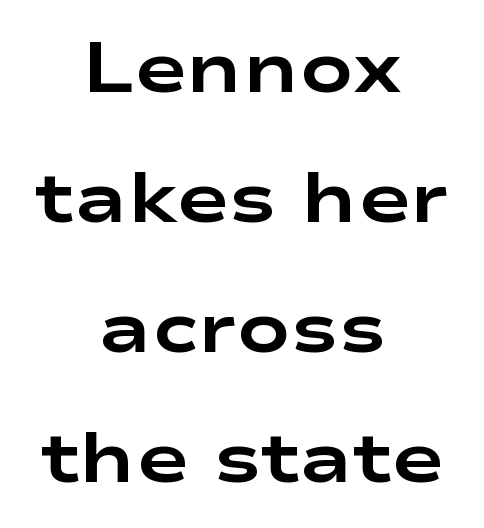
The image shows 71 px bold, wide sans-serif type, upright; set centered, line spacing 1.83x, normal letter spacing, not underlined; low stroke contrast and a medium x-height.
